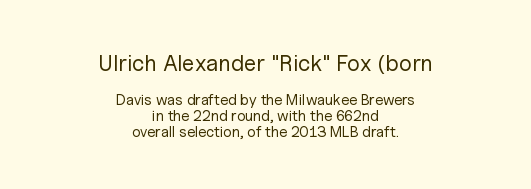
These two chunks differ in scale, with the top chunk taking the larger measure. Summary of vertical rhythm: compact, with narrow interline spacing. Weight class: somewhere from thin through regular. Centered paragraph, ragged on both sides. A roman cut, with each character standing at attention. Students, note that the glyphs here touch the page at normal intervals.
